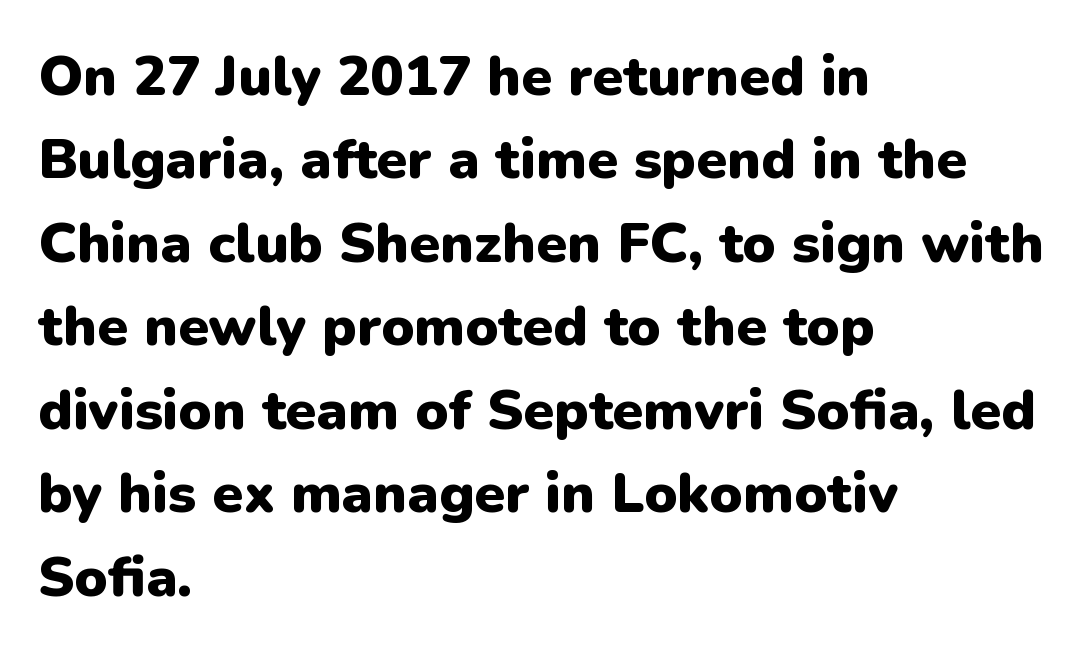
Q: Is the text bold? A: Yes.
Q: Is the text italic (slanted)? A: No, it is upright.
Q: Is the typeface a serif or a sans-serif typeface? A: Sans-serif.
Q: Is the text underlined? A: No.
Q: How is the paragraph aligned? A: Left-aligned.
Q: Is the spacing between letters normal or unusually wide? A: Normal.
Q: Is the spacing between lines tight, normal or loose? A: Normal.
Q: Width (condensed, normal, or wide)? A: Normal.
Q: Stroke contrast? A: Low.
Q: x-height? A: Medium.
Q: Monospaced? A: No.
